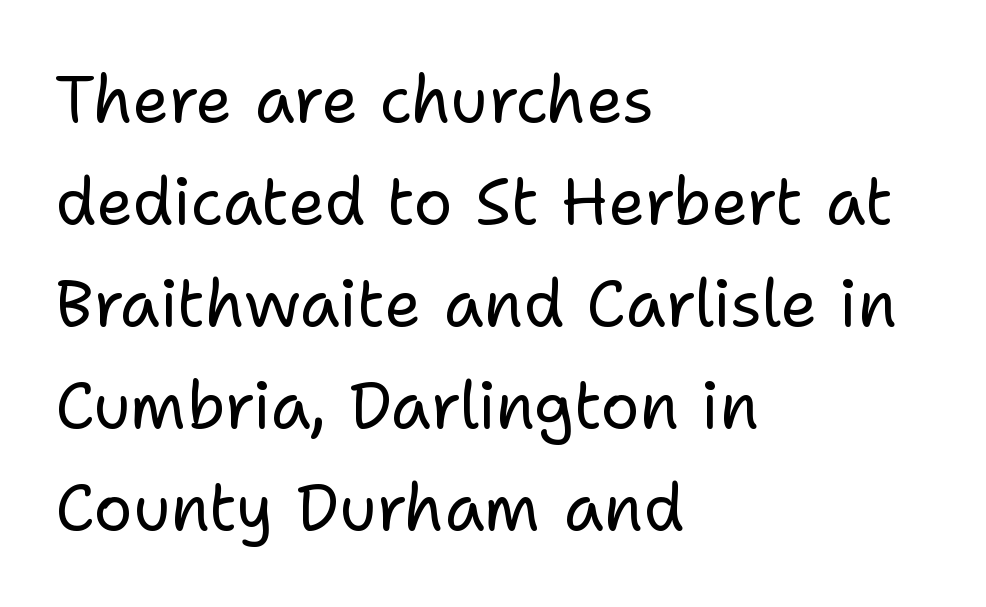
Is there much room between lines? A standard amount, neither cramped nor airy. The face used here is proportionally spaced, like ordinary book or web type. Horizontal alignment here is leftward, the default for most running prose. This rendering employs a face without finishing strokes, i.e., a sans-serif. The typesetting does not lean heavy: it is not bold. This rendering features lettering with no underline.
